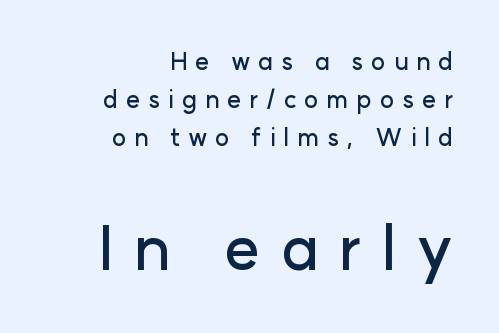
The image shows 61 px sans-serif type, upright; set right-aligned, normal line spacing (1.59x), unusually wide letter spacing (+0.33 em), not underlined; the second (bottom) block is 2.54x larger; low stroke contrast and a medium x-height.
